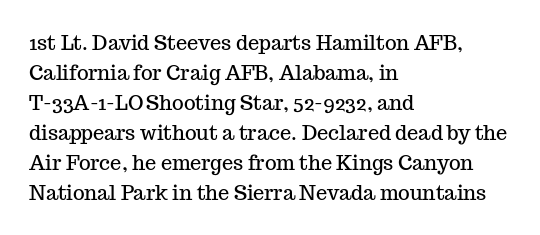
The image shows 20 px text type, upright; set left-aligned, normal line spacing (1.5x), normal letter spacing, not underlined.
